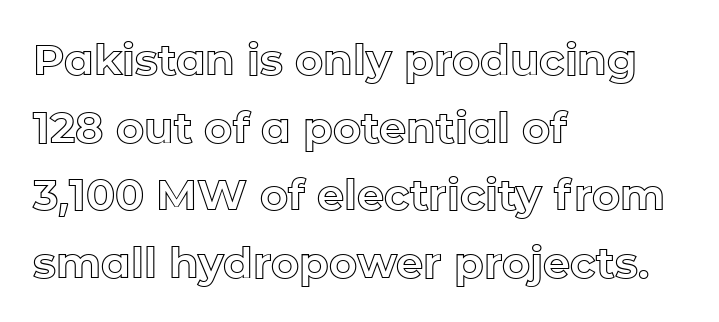
Each letter keeps its own natural width here, so spacing adapts to shape. The setting favours the left margin, as ordinary paragraphs usually do. Caption: standard tracking, unaltered. Quick note: interline space is typical. Rendered with straight, roman letterforms.
